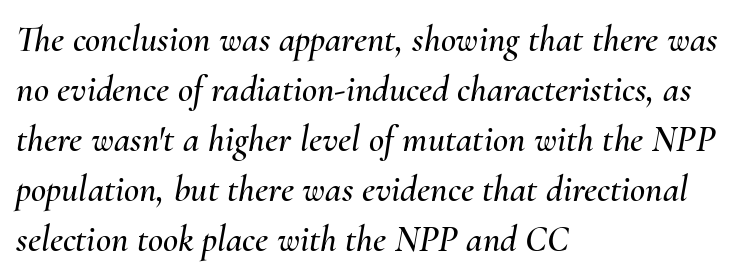
The foot of each line stays bare and open. The rendering uses natural spacing where letterforms have individual widths. The passage is arranged the way most books set body copy — flush left. Spacing between characters is what you'd get straight out of the box.
